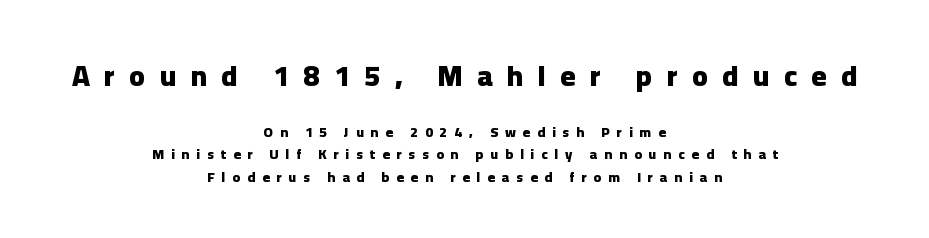
{"serif": "no", "italic": "no", "bold": "yes", "weight": "heavy", "width": "normal", "stroke_contrast": "low", "x_height": "medium", "monospaced": "no", "underline": "no", "align": "center", "line_spacing": "normal", "line_spacing_ratio": 1.61, "letter_spacing": "wide", "letter_spacing_em": 0.5, "larger_block": "first", "size_ratio": 2.07, "glyph_px": 29}
